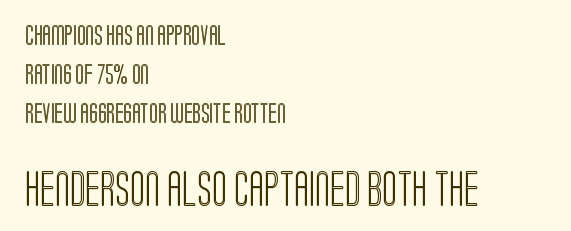
Q: Is the text italic (slanted)? A: No, it is upright.
Q: Is the text underlined? A: No.
Q: How is the paragraph aligned? A: Left-aligned.
Q: Is the spacing between letters normal or unusually wide? A: Normal.
Q: Is the spacing between lines tight, normal or loose? A: Loose.
Q: Which block of text is set in a larger size, the first (top) or the second (bottom)? A: The second (bottom) one.
Q: Width (condensed, normal, or wide)? A: Condensed.
Q: x-height? A: Large.
Q: Monospaced? A: No.
